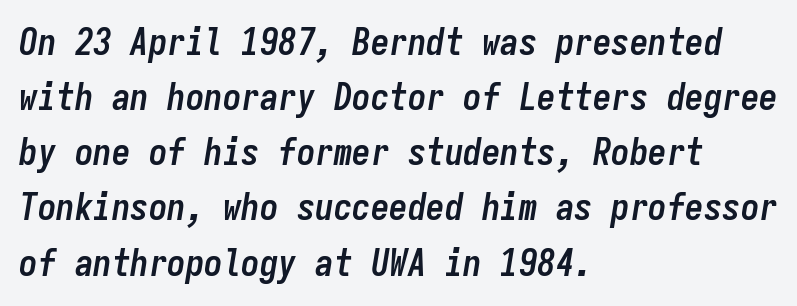
Q: Is the text bold? A: Yes.
Q: Is the text italic (slanted)? A: Yes, it leans right by about 9 degrees.
Q: Is the text underlined? A: No.
Q: How is the paragraph aligned? A: Left-aligned.
Q: Is the spacing between letters normal or unusually wide? A: Normal.
Q: Is the spacing between lines tight, normal or loose? A: Normal.
Q: Width (condensed, normal, or wide)? A: Condensed.
Q: Stroke contrast? A: Low.
Q: x-height? A: Medium.
Q: Monospaced? A: Yes.
